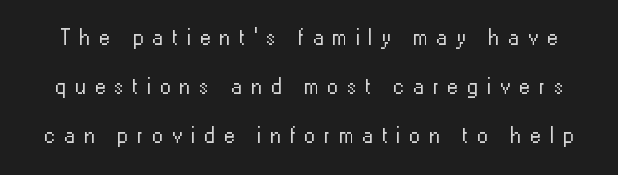
These lines stand farther apart than default settings would place them. Weight: in the light-to-regular range. The lettering holds an erect, upright posture throughout. Each row of text sits above clean, open space. What stands out about the letter spacing? Its width — letters are far apart.
